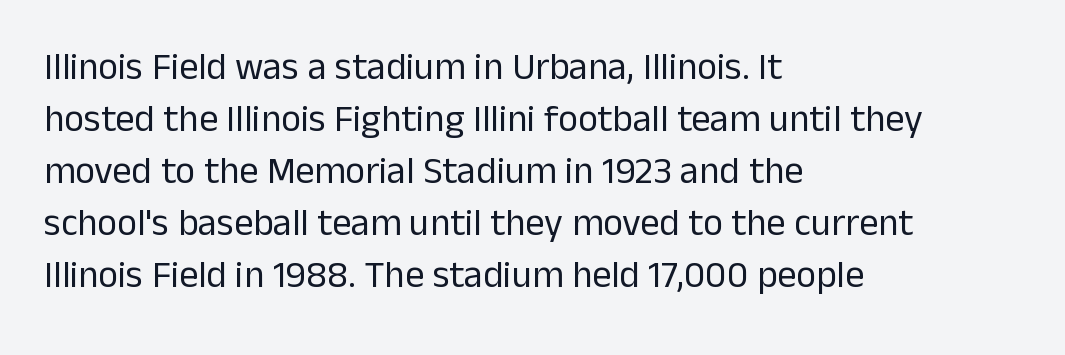
The image shows 38 px regular-weight sans-serif type, upright; set left-aligned, normal line spacing (1.37x), normal letter spacing, not underlined; low stroke contrast and a medium x-height.
